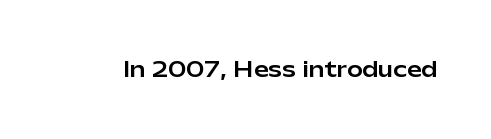
Q: Is the text italic (slanted)? A: No, it is upright.
Q: Is the text underlined? A: No.
Q: Is the spacing between letters normal or unusually wide? A: Normal.
